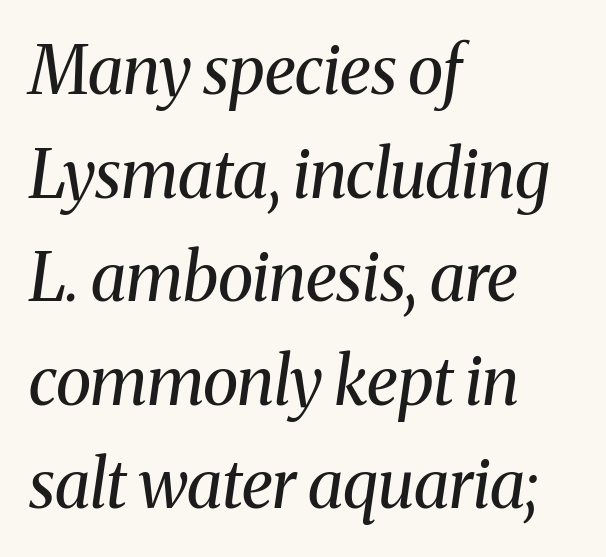
Q: Is the text bold? A: No.
Q: Is the text italic (slanted)? A: Yes, it leans right by about 8 degrees.
Q: Is the typeface a serif or a sans-serif typeface? A: Serif.
Q: Is the text underlined? A: No.
Q: How is the paragraph aligned? A: Left-aligned.
Q: Is the spacing between letters normal or unusually wide? A: Normal.
Q: Is the spacing between lines tight, normal or loose? A: Normal.
Q: Width (condensed, normal, or wide)? A: Normal.
Q: Stroke contrast? A: Medium.
Q: x-height? A: Medium.
Q: Monospaced? A: No.
